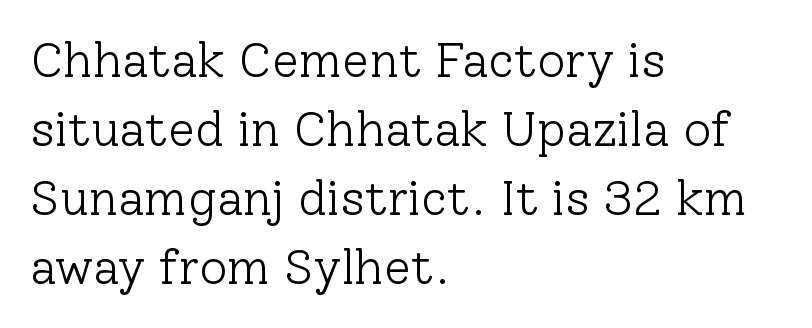
Q: Is the text bold? A: No.
Q: Is the text italic (slanted)? A: No, it is upright.
Q: Is the typeface a serif or a sans-serif typeface? A: Serif.
Q: Is the text underlined? A: No.
Q: How is the paragraph aligned? A: Left-aligned.
Q: Is the spacing between letters normal or unusually wide? A: Normal.
Q: Is the spacing between lines tight, normal or loose? A: Normal.
Q: Width (condensed, normal, or wide)? A: Normal.
Q: Stroke contrast? A: Low.
Q: x-height? A: Medium.
Q: Monospaced? A: No.
